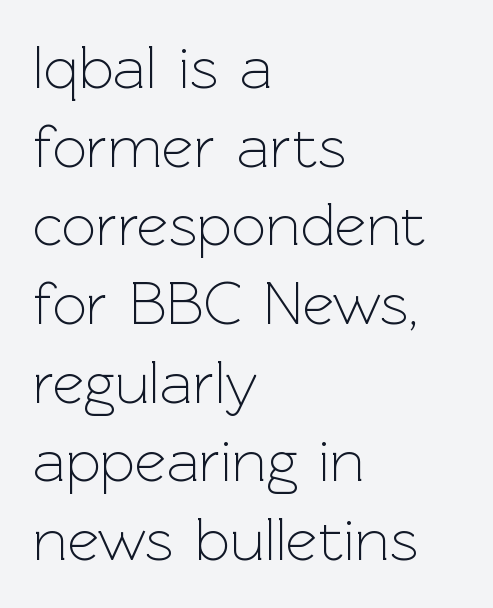
{"serif": "no", "italic": "no", "bold": "no", "weight": "light", "width": "normal", "x_height": "medium", "monospaced": "no", "underline": "no", "align": "left", "line_spacing": "normal", "line_spacing_ratio": 1.29, "letter_spacing": "normal", "letter_spacing_em": 0.0, "glyph_px": 61}
